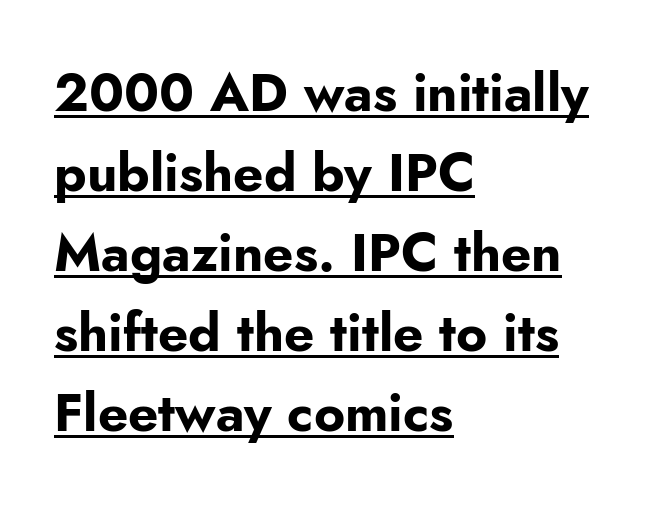
The specimen includes a rule beneath the text block's lines. This block has exactly the height ordinary leading produces. These lines are composed in type without serifs. The typesetter chose a ragged-right arrangement here. The typesetting leans heavy: a genuine bold. These lines were composed using upright roman letters.
